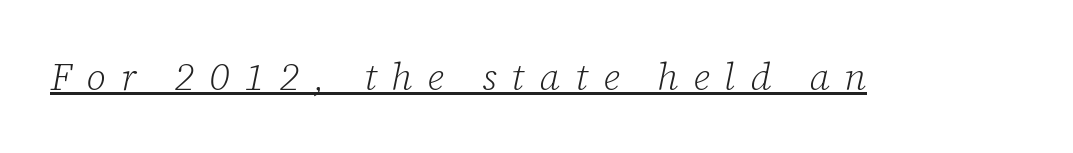
Q: Is the text bold? A: No.
Q: Is the text italic (slanted)? A: Yes, it leans right by about 12 degrees.
Q: Is the typeface a serif or a sans-serif typeface? A: Serif.
Q: Is the text underlined? A: Yes.
Q: Is the spacing between letters normal or unusually wide? A: Unusually wide.
Q: Width (condensed, normal, or wide)? A: Normal.
Q: Stroke contrast? A: Low.
Q: x-height? A: Medium.
Q: Monospaced? A: No.
